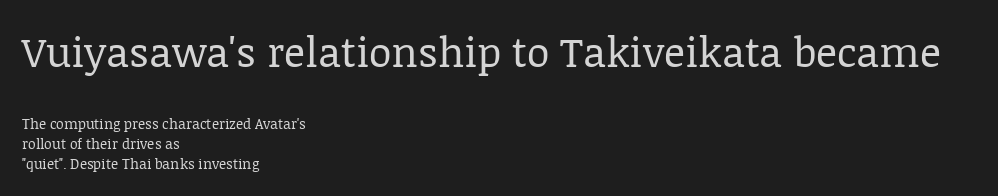
Q: Is the text bold? A: No.
Q: Is the text italic (slanted)? A: No, it is upright.
Q: Is the typeface a serif or a sans-serif typeface? A: Serif.
Q: Is the text underlined? A: No.
Q: How is the paragraph aligned? A: Left-aligned.
Q: Is the spacing between letters normal or unusually wide? A: Normal.
Q: Is the spacing between lines tight, normal or loose? A: Normal.
Q: Which block of text is set in a larger size, the first (top) or the second (bottom)? A: The first (top) one.
Q: Width (condensed, normal, or wide)? A: Normal.
Q: Stroke contrast? A: Low.
Q: x-height? A: Large.
Q: Monospaced? A: No.
